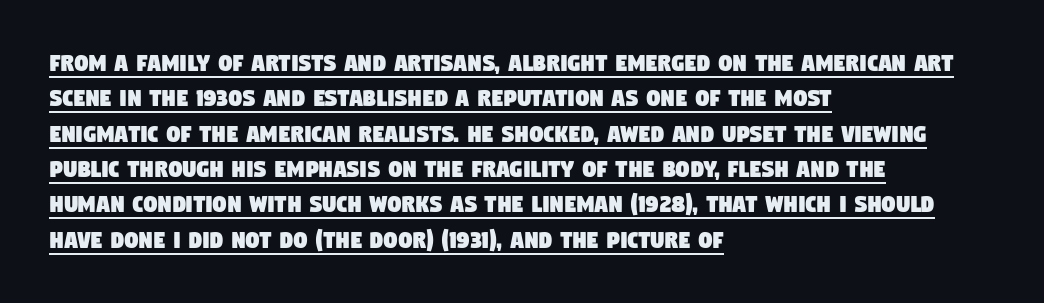
Q: Is the text underlined? A: Yes.
Q: How is the paragraph aligned? A: Left-aligned.
Q: Is the spacing between letters normal or unusually wide? A: Normal.
Q: Is the spacing between lines tight, normal or loose? A: Normal.
